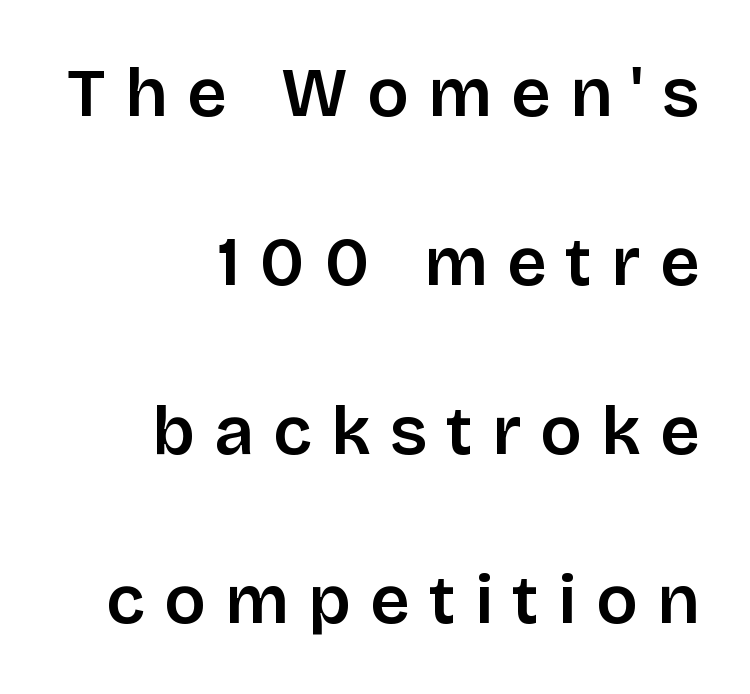
Q: Is the text italic (slanted)? A: No, it is upright.
Q: Is the typeface a serif or a sans-serif typeface? A: Sans-serif.
Q: Is the text underlined? A: No.
Q: How is the paragraph aligned? A: Right-aligned.
Q: Is the spacing between letters normal or unusually wide? A: Unusually wide.
Q: Is the spacing between lines tight, normal or loose? A: Loose.
Q: Width (condensed, normal, or wide)? A: Normal.
Q: Stroke contrast? A: Low.
Q: x-height? A: Large.
Q: Monospaced? A: No.
